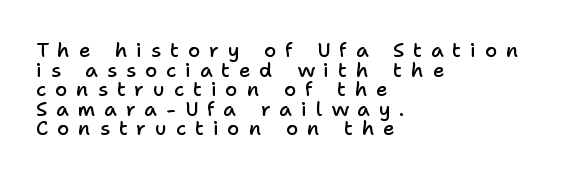
{"italic": "no", "bold": "semi", "underline": "no", "align": "left", "line_spacing": "tight", "line_spacing_ratio": 0.98, "letter_spacing": "wide", "letter_spacing_em": 0.44, "glyph_px": 20}
